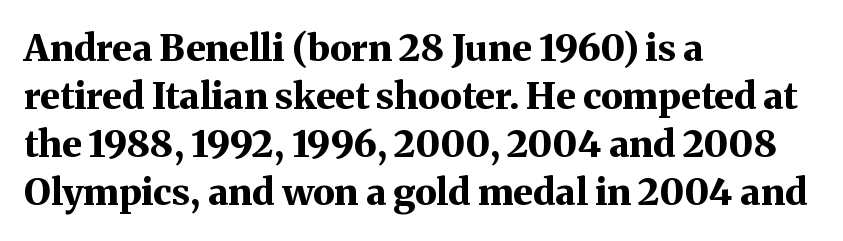
The compositor pushed each line to the left boundary. Bare-footed words on every line. Rows of type keep a routine distance in the vertical direction. Look at the bottom of the vertical strokes: they flare into serifs here.
